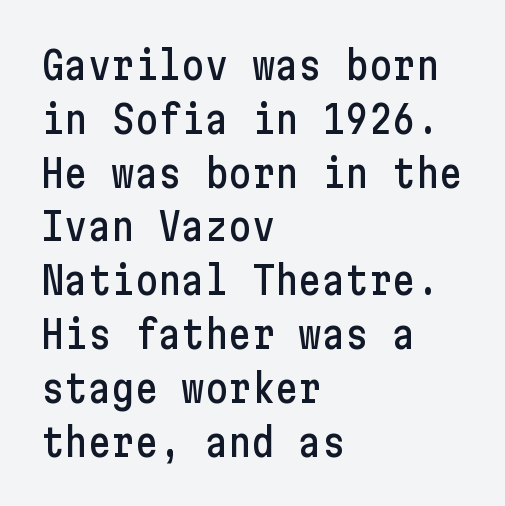
Q: Is the text italic (slanted)? A: No, it is upright.
Q: Is the typeface a serif or a sans-serif typeface? A: Sans-serif.
Q: Is the text underlined? A: No.
Q: How is the paragraph aligned? A: Left-aligned.
Q: Is the spacing between letters normal or unusually wide? A: Normal.
Q: Is the spacing between lines tight, normal or loose? A: Normal.
Q: Width (condensed, normal, or wide)? A: Condensed.
Q: Stroke contrast? A: Low.
Q: x-height? A: Medium.
